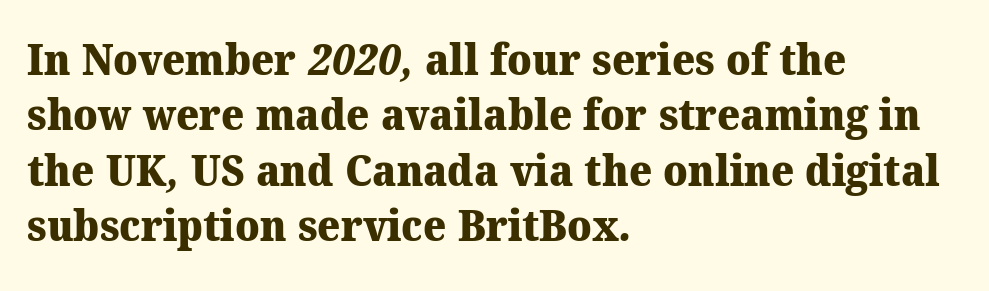
Q: Is the text bold? A: Yes.
Q: Is the typeface a serif or a sans-serif typeface? A: Serif.
Q: Is the text underlined? A: No.
Q: How is the paragraph aligned? A: Left-aligned.
Q: Is the spacing between letters normal or unusually wide? A: Normal.
Q: Is the spacing between lines tight, normal or loose? A: Normal.
Q: Width (condensed, normal, or wide)? A: Normal.
Q: Stroke contrast? A: Medium.
Q: x-height? A: Medium.
Q: Monospaced? A: No.
